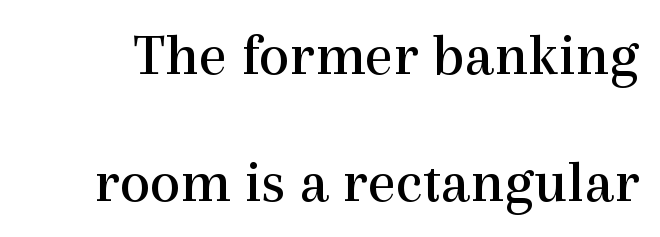
Q: Is the text bold? A: No.
Q: Is the text italic (slanted)? A: No, it is upright.
Q: Is the typeface a serif or a sans-serif typeface? A: Serif.
Q: Is the text underlined? A: No.
Q: Is the spacing between letters normal or unusually wide? A: Normal.
Q: Is the spacing between lines tight, normal or loose? A: Loose.
Q: Width (condensed, normal, or wide)? A: Normal.
Q: x-height? A: Medium.
Q: Monospaced? A: No.
